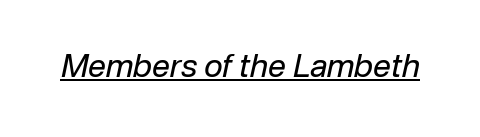
The image shows 32 px regular-weight type, italic (leaning right); set normal letter spacing, underlined; low stroke contrast and a medium x-height.
